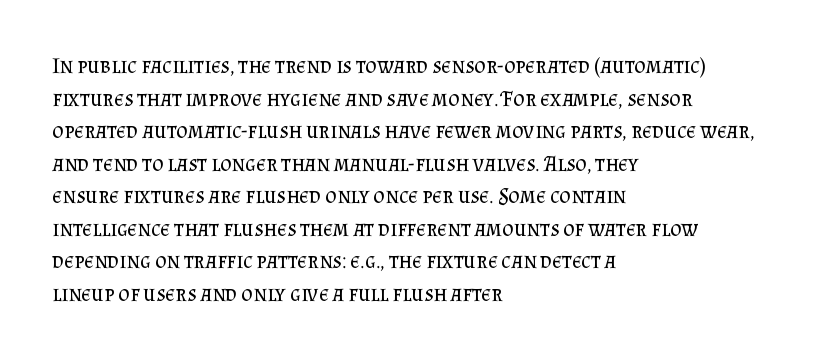
Rows of type keep a routine distance in the vertical direction. The space beneath each line is pristine and unruled. Which margin do the lines hug? The left one — the right edge is uneven. The letterforms sit shoulder to shoulder at normal distance.
